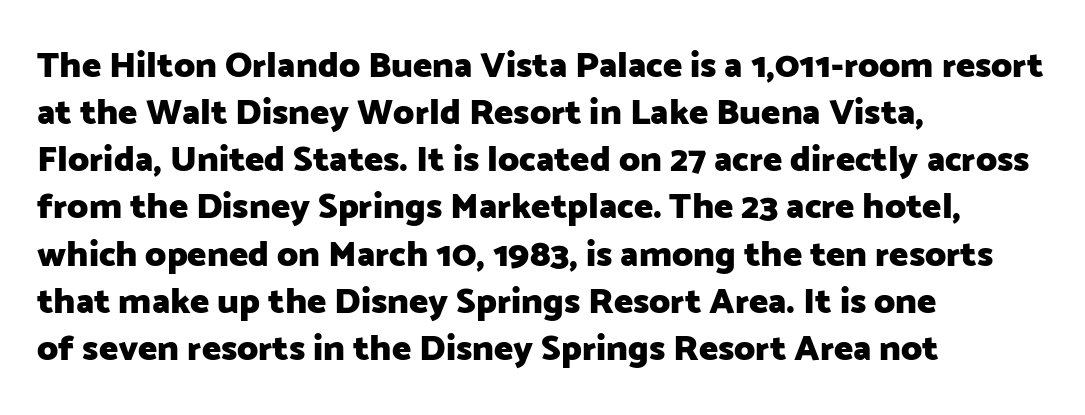
If you drew a line through each stem, it would be perfectly vertical. Chunky letters — that's bold for sure. One glance says typical: line gaps are just what's usual. All the whitespace from short lines collects on the right. Note the varied advance widths — an 'i' is clearly narrower than an 'm'. Default kerning and tracking; the words read as compact shapes.
